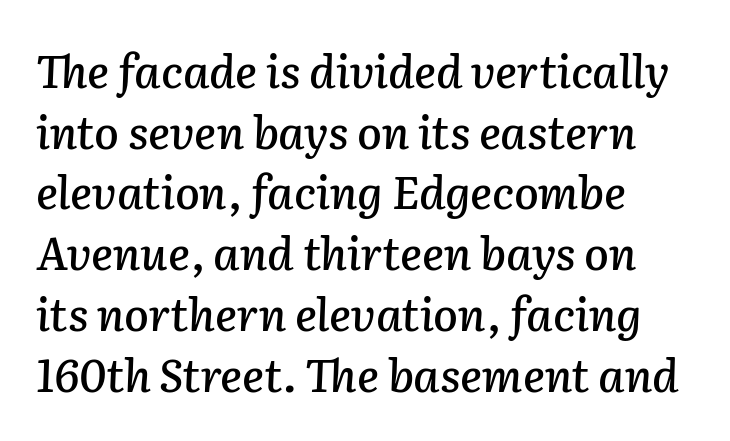
Q: Is the text italic (slanted)? A: Yes, it leans right by about 2 degrees.
Q: Is the text underlined? A: No.
Q: How is the paragraph aligned? A: Left-aligned.
Q: Is the spacing between letters normal or unusually wide? A: Normal.
Q: Is the spacing between lines tight, normal or loose? A: Normal.
Q: Width (condensed, normal, or wide)? A: Normal.
Q: Stroke contrast? A: Low.
Q: x-height? A: Medium.
Q: Monospaced? A: No.
